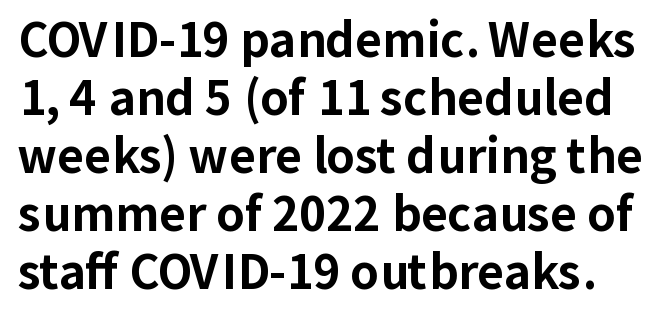
{"serif": "no", "italic": "no", "bold": "yes", "weight": "bold", "width": "normal", "stroke_contrast": "low", "x_height": "medium", "monospaced": "no", "underline": "no", "line_spacing": "normal", "line_spacing_ratio": 1.26, "letter_spacing": "normal", "letter_spacing_em": 0.0, "glyph_px": 46}
